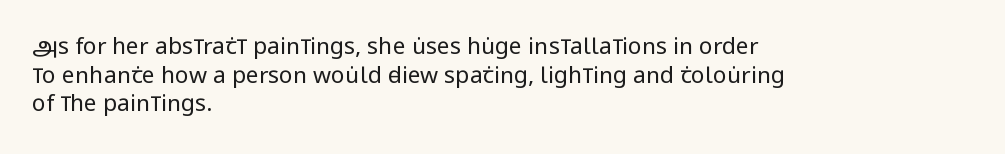
The lines sit at an ordinary, default distance from one another. The text block is weighted toward the left margin, trailing off unevenly rightward. Tracking value appears to be zero — textbook default spacing. Has an underline been added? It has not. Stroke mass is kept to a normal reading level or below.
